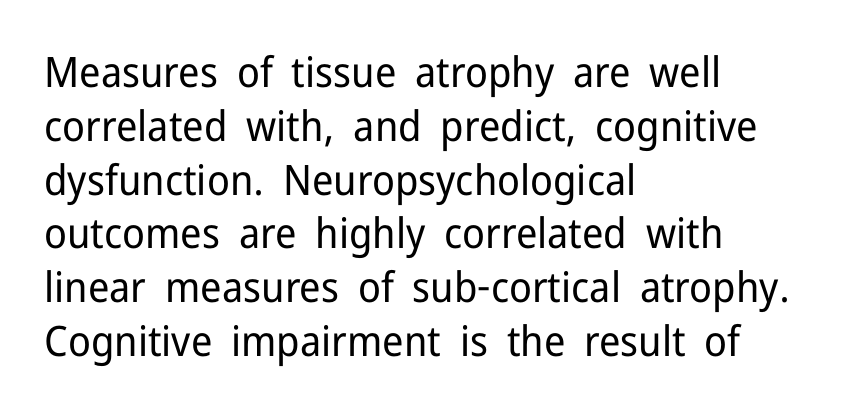
Q: Is the text bold? A: No.
Q: Is the text italic (slanted)? A: No, it is upright.
Q: Is the typeface a serif or a sans-serif typeface? A: Sans-serif.
Q: Is the text underlined? A: No.
Q: How is the paragraph aligned? A: Left-aligned.
Q: Is the spacing between letters normal or unusually wide? A: Normal.
Q: Is the spacing between lines tight, normal or loose? A: Normal.
Q: Width (condensed, normal, or wide)? A: Normal.
Q: Stroke contrast? A: Low.
Q: x-height? A: Medium.
Q: Monospaced? A: No.
